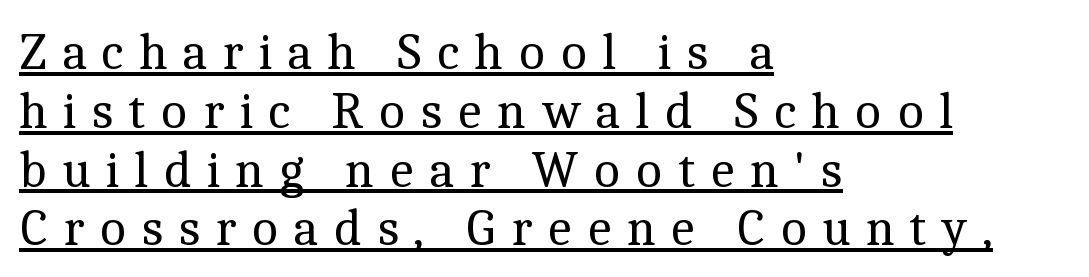
Looks like someone drew a line under every word here. The rendering uses natural spacing where letterforms have individual widths. Glyph-to-glyph distance is far greater than everyday printed text. Each letter's strokes conclude with small projecting serifs. This is not heavy type; no bold has been used. Teacher's note: observe the even left margin — that is flush-left alignment.
